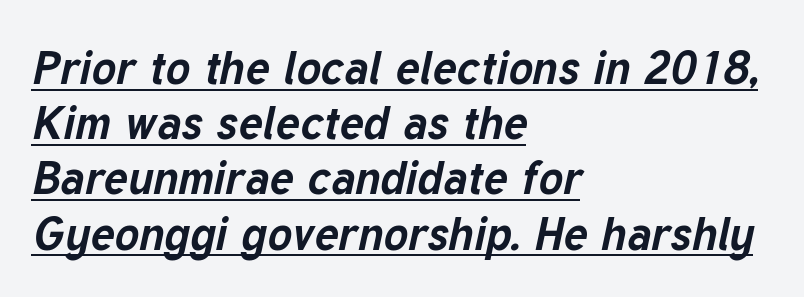
The image shows 46 px bold type, italic (leaning right); set left-aligned, line spacing 1.2x, normal letter spacing, underlined; low stroke contrast and a medium x-height.
